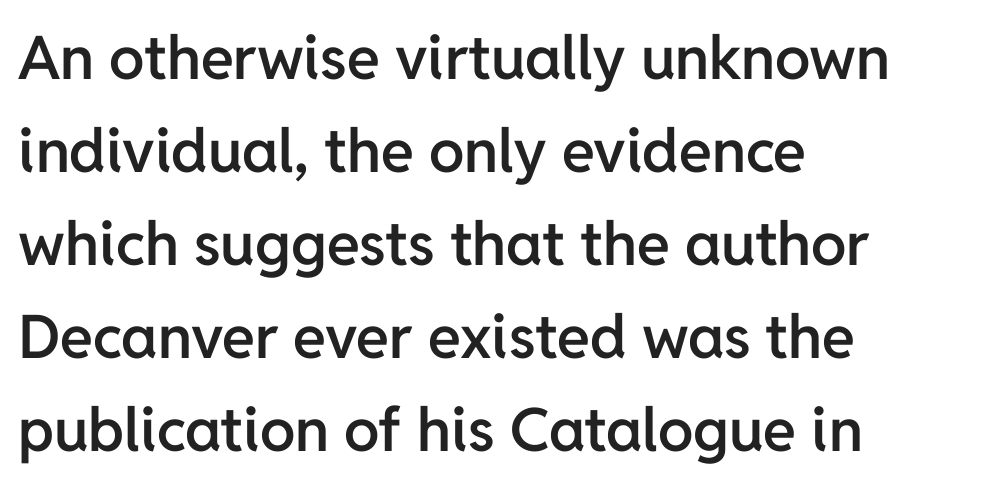
Q: Is the text bold? A: Semi-bold.
Q: Is the text italic (slanted)? A: No, it is upright.
Q: Is the typeface a serif or a sans-serif typeface? A: Sans-serif.
Q: Is the text underlined? A: No.
Q: How is the paragraph aligned? A: Left-aligned.
Q: Is the spacing between letters normal or unusually wide? A: Normal.
Q: Is the spacing between lines tight, normal or loose? A: Normal.
Q: Width (condensed, normal, or wide)? A: Normal.
Q: Stroke contrast? A: Low.
Q: x-height? A: Medium.
Q: Monospaced? A: No.
